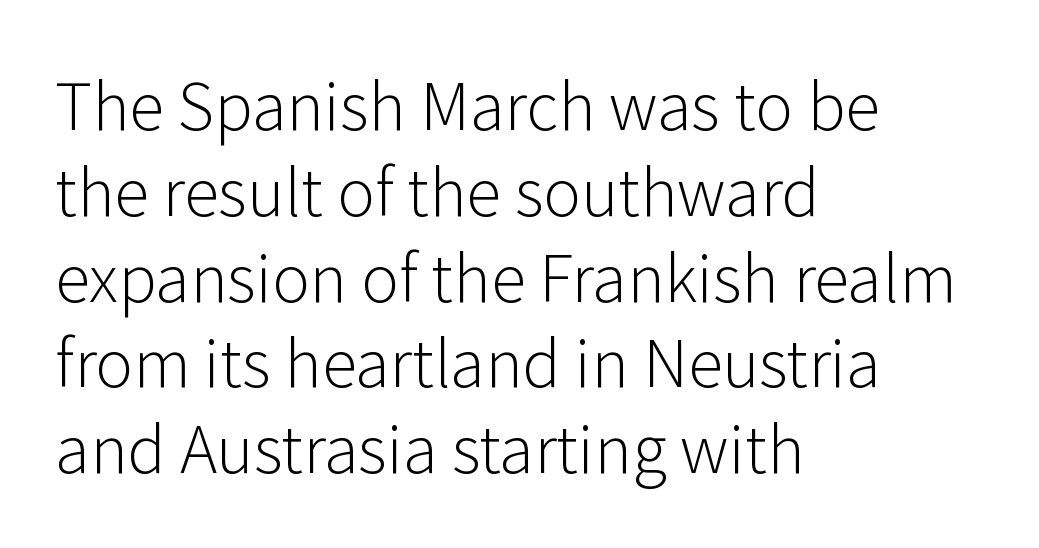
Q: Is the text bold? A: No.
Q: Is the text italic (slanted)? A: No, it is upright.
Q: Is the typeface a serif or a sans-serif typeface? A: Sans-serif.
Q: Is the text underlined? A: No.
Q: How is the paragraph aligned? A: Left-aligned.
Q: Is the spacing between letters normal or unusually wide? A: Normal.
Q: Is the spacing between lines tight, normal or loose? A: Normal.
Q: Width (condensed, normal, or wide)? A: Normal.
Q: Stroke contrast? A: Low.
Q: x-height? A: Medium.
Q: Monospaced? A: No.
